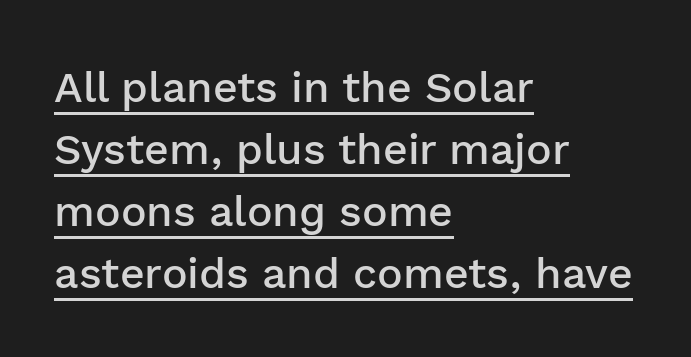
Q: Is the text bold? A: Semi-bold.
Q: Is the text italic (slanted)? A: No, it is upright.
Q: Is the typeface a serif or a sans-serif typeface? A: Sans-serif.
Q: Is the text underlined? A: Yes.
Q: How is the paragraph aligned? A: Left-aligned.
Q: Is the spacing between letters normal or unusually wide? A: Normal.
Q: Is the spacing between lines tight, normal or loose? A: Normal.
Q: Width (condensed, normal, or wide)? A: Normal.
Q: Stroke contrast? A: Low.
Q: x-height? A: Medium.
Q: Monospaced? A: No.
